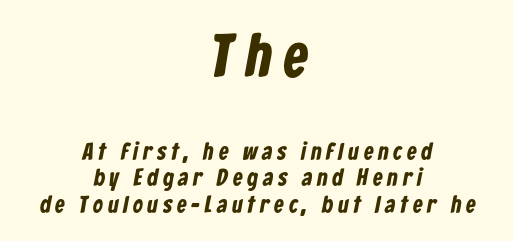
Very little white space separates one row of letters from the next. Each letter keeps its own natural width here, so spacing adapts to shape. This is sans-serif lettering, the kind often seen on screens and signage. This layout puts the oversized block above and the modest block below.
